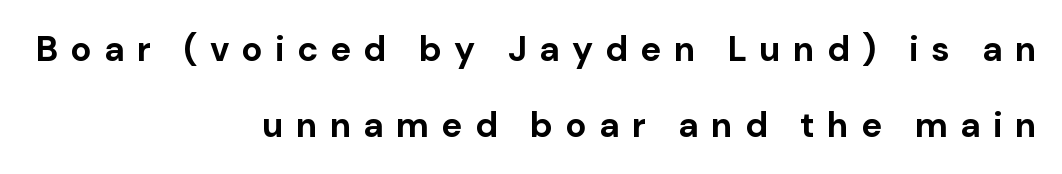
The image shows 35 px bold sans-serif type, upright; set right-aligned, loose line spacing (2.17x), unusually wide letter spacing (+0.35 em), not underlined; low stroke contrast and a medium x-height.
